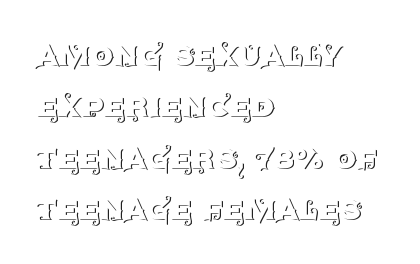
The image shows 37 px thin serif type, upright; set left-aligned, normal line spacing (1.39x), normal letter spacing, not underlined; medium stroke contrast and a large x-height.
